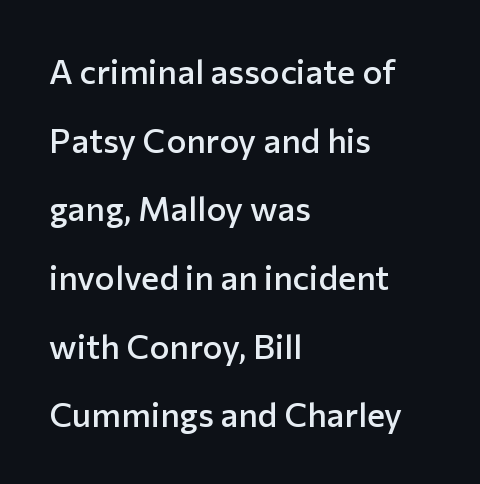
The image shows 34 px semibold sans-serif type, upright; set left-aligned, loose line spacing (2.02x), normal letter spacing, not underlined; low stroke contrast and a medium x-height.
